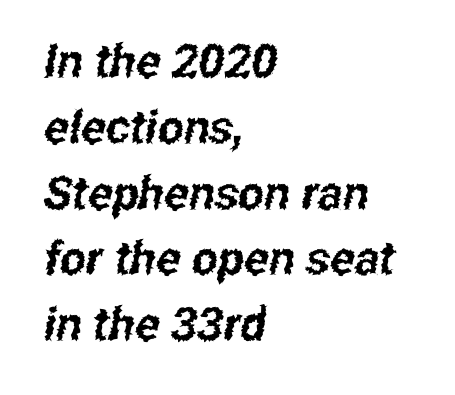
Unlike a traditional serif, this face leaves its strokes unadorned. Interline gaps are of average width in this sample. The strip under each line holds only bare page. Words appear dense and cohesive because spacing is normal.
